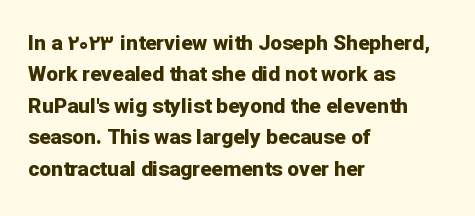
{"italic": "no", "bold": "yes", "underline": "no", "align": "left", "line_spacing": "normal", "line_spacing_ratio": 1.5, "letter_spacing": "normal", "letter_spacing_em": 0.0, "glyph_px": 21}
